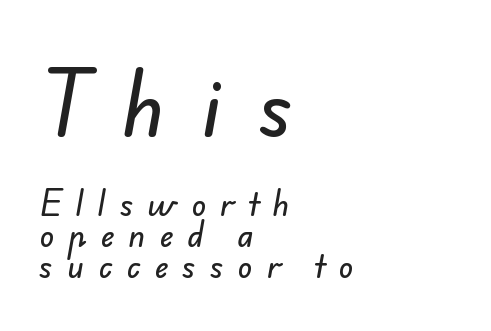
Q: Is the typeface a serif or a sans-serif typeface? A: Sans-serif.
Q: Is the text underlined? A: No.
Q: How is the paragraph aligned? A: Left-aligned.
Q: Is the spacing between letters normal or unusually wide? A: Unusually wide.
Q: Is the spacing between lines tight, normal or loose? A: Tight.
Q: Which block of text is set in a larger size, the first (top) or the second (bottom)? A: The first (top) one.
Q: Width (condensed, normal, or wide)? A: Normal.
Q: Stroke contrast? A: Low.
Q: x-height? A: Small.
Q: Monospaced? A: No.
